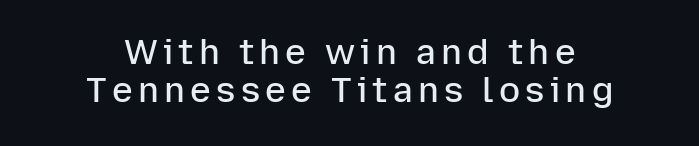
{"serif": "no", "italic": "no", "bold": "semi", "weight": "semibold", "width": "normal", "stroke_contrast": "low", "x_height": "medium", "monospaced": "no", "underline": "no", "align": "center", "line_spacing": "tight", "line_spacing_ratio": 1.08, "glyph_px": 35}
